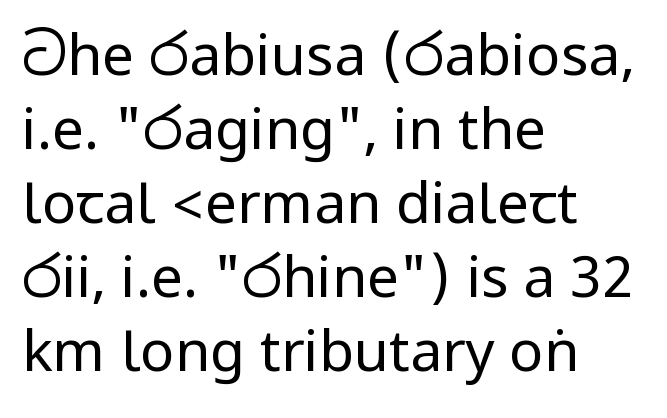
The image shows 57 px regular-weight, condensed sans-serif type, upright; set left-aligned, normal line spacing (1.3x), normal letter spacing, not underlined; low stroke contrast.
